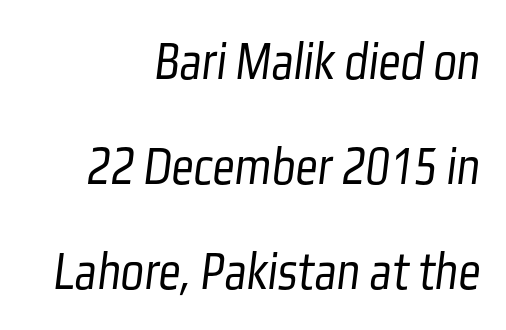
{"serif": "no", "bold": "no", "weight": "light", "width": "condensed", "stroke_contrast": "low", "x_height": "medium", "monospaced": "no", "underline": "no", "align": "right", "line_spacing": "loose", "line_spacing_ratio": 1.91, "letter_spacing": "normal", "letter_spacing_em": 0.0, "glyph_px": 55}
